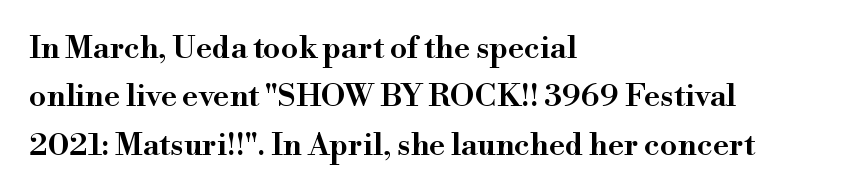
The image shows 31 px semibold serif type, upright; set left-aligned, normal line spacing (1.56x), normal letter spacing, not underlined; high stroke contrast and a small x-height.
